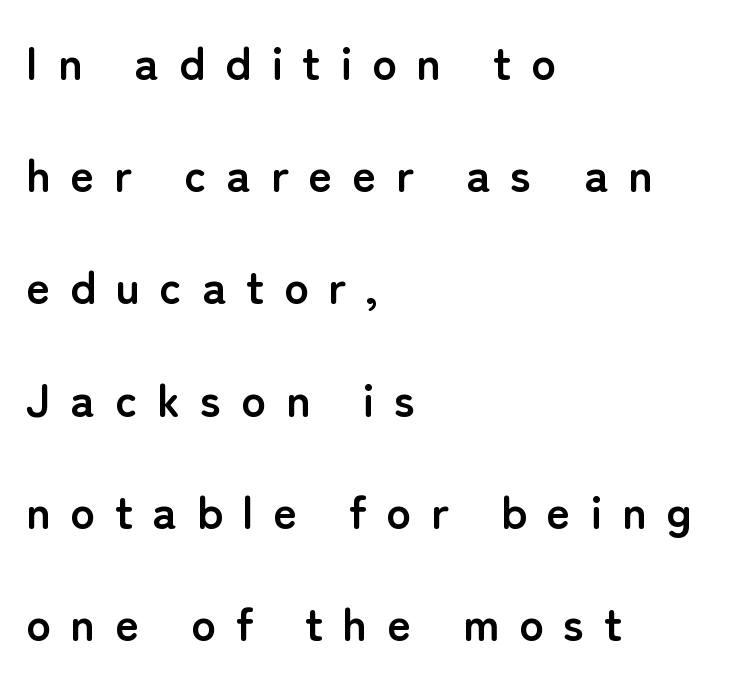
The image shows 46 px semibold sans-serif type, upright; set left-aligned, loose line spacing (2.44x), unusually wide letter spacing (+0.43 em), not underlined; low stroke contrast and a medium x-height.
